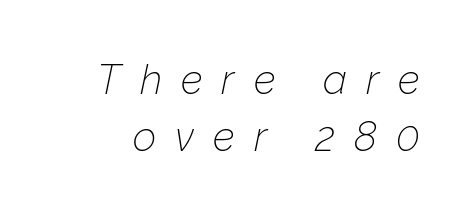
{"italic": "yes", "lean": "right", "slant_degrees": 12, "bold": "no", "weight": "thin", "width": "normal", "stroke_contrast": "low", "x_height": "medium", "monospaced": "no", "underline": "no", "line_spacing": "normal", "line_spacing_ratio": 1.38, "letter_spacing": "wide", "letter_spacing_em": 0.46, "glyph_px": 41}
